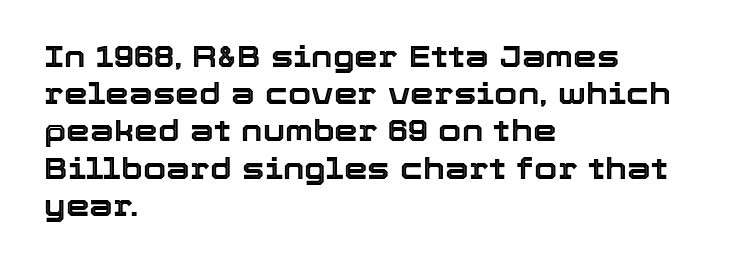
Q: Is the text italic (slanted)? A: No, it is upright.
Q: Is the text underlined? A: No.
Q: How is the paragraph aligned? A: Left-aligned.
Q: Is the spacing between letters normal or unusually wide? A: Normal.
Q: Width (condensed, normal, or wide)? A: Normal.
Q: x-height? A: Medium.
Q: Monospaced? A: No.
